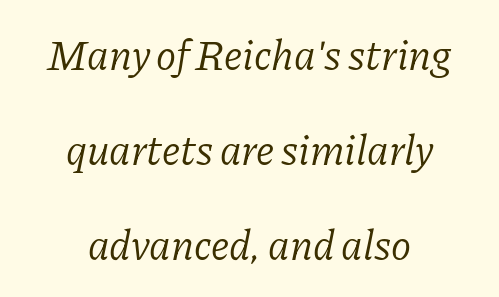
Q: Is the text bold? A: No.
Q: Is the text italic (slanted)? A: Yes, it leans right by about 11 degrees.
Q: Is the typeface a serif or a sans-serif typeface? A: Serif.
Q: Is the text underlined? A: No.
Q: How is the paragraph aligned? A: Centered.
Q: Is the spacing between letters normal or unusually wide? A: Normal.
Q: Is the spacing between lines tight, normal or loose? A: Loose.
Q: Width (condensed, normal, or wide)? A: Normal.
Q: Stroke contrast? A: Low.
Q: x-height? A: Medium.
Q: Monospaced? A: No.
